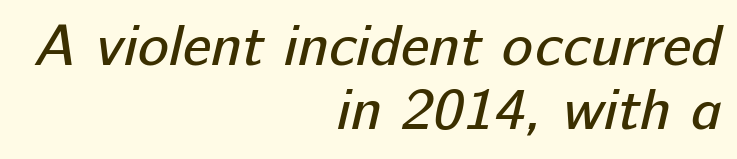
The image shows 58 px regular-weight sans-serif type; set right-aligned, tight line spacing (1.1x), normal letter spacing, not underlined; low stroke contrast and a medium x-height.
